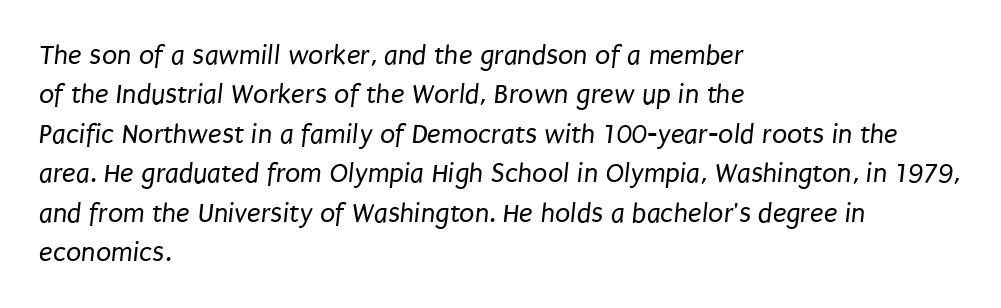
{"serif": "no", "bold": "no", "weight": "regular", "width": "condensed", "stroke_contrast": "low", "x_height": "large", "monospaced": "no", "underline": "no", "align": "left", "line_spacing": "normal", "line_spacing_ratio": 1.41, "letter_spacing": "normal", "letter_spacing_em": 0.0, "glyph_px": 28}
